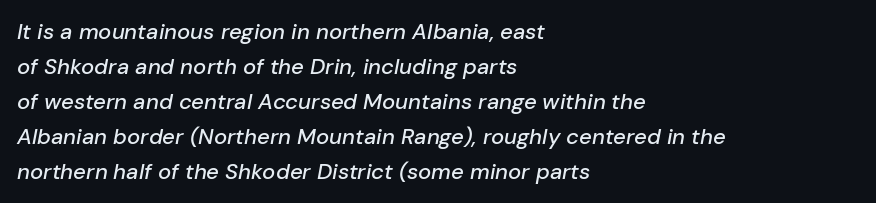
Q: Is the text italic (slanted)? A: Yes, it leans right by about 10 degrees.
Q: Is the text underlined? A: No.
Q: How is the paragraph aligned? A: Left-aligned.
Q: Is the spacing between letters normal or unusually wide? A: Normal.
Q: Is the spacing between lines tight, normal or loose? A: Normal.
